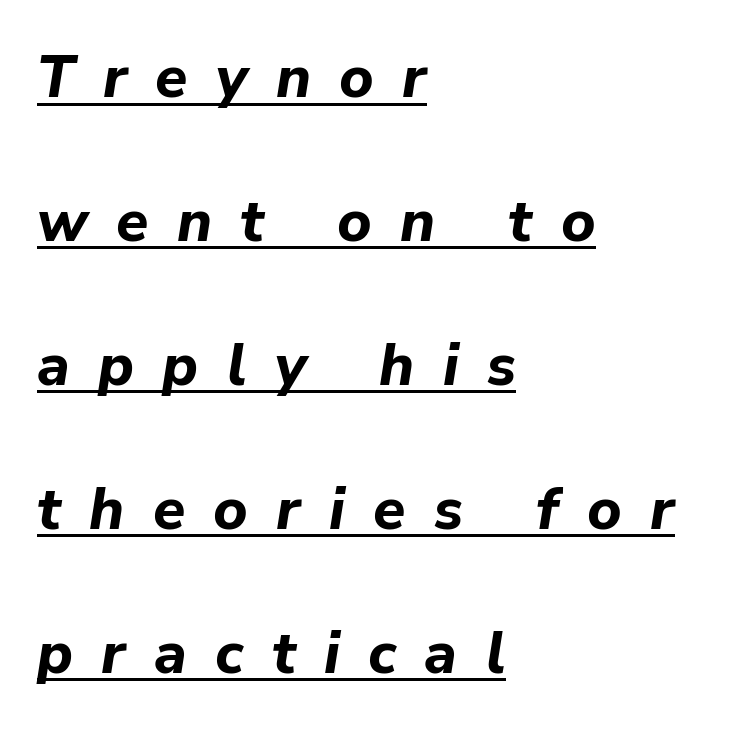
The image shows 59 px bold type, italic (leaning right); set left-aligned, loose line spacing (2.44x), unusually wide letter spacing (+0.48 em), underlined; low stroke contrast and a medium x-height.
